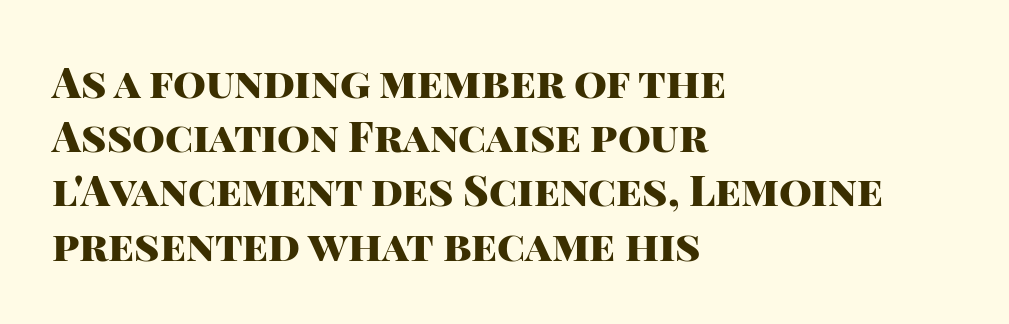
The image shows 42 px heavy sans-serif type, upright; set left-aligned, normal line spacing (1.29x), normal letter spacing, not underlined; high stroke contrast and a large x-height.
